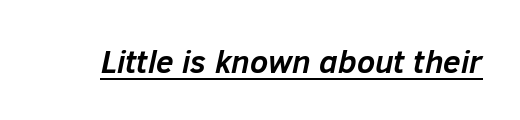
{"italic": "yes", "lean": "right", "slant_degrees": 12, "bold": "yes", "weight": "semibold", "width": "normal", "stroke_contrast": "low", "x_height": "medium", "monospaced": "no", "underline": "yes", "letter_spacing": "normal", "letter_spacing_em": 0.0, "glyph_px": 32}
